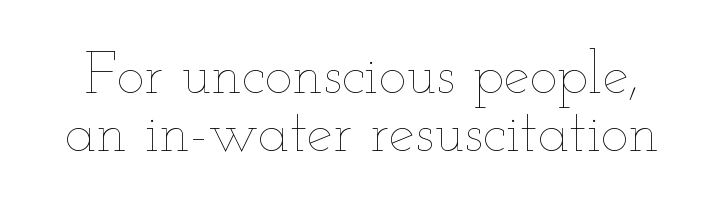
Letters rest on an invisible, unmarked baseline. Each letter keeps its own natural width here, so spacing adapts to shape. Counters stay open thanks to moderate or lighter strokes. Summary of vertical rhythm: compact, with narrow interline spacing.
